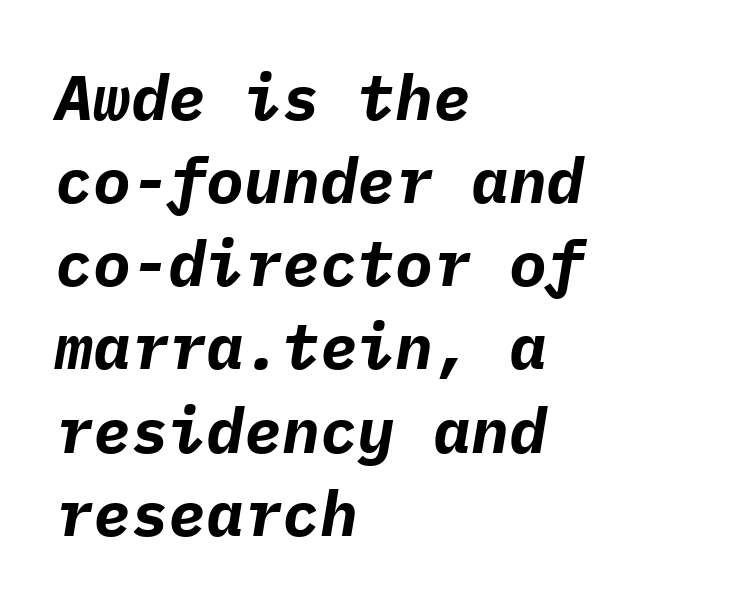
In terms of weight, the rendering is a true, heavy bold. The rows are spaced the way most documents space them. Compared with typical body copy, the letter spacing here is the same. The rag falls on the right side of this text block. Here the designer chose a console-style face with uniform glyph widths.
